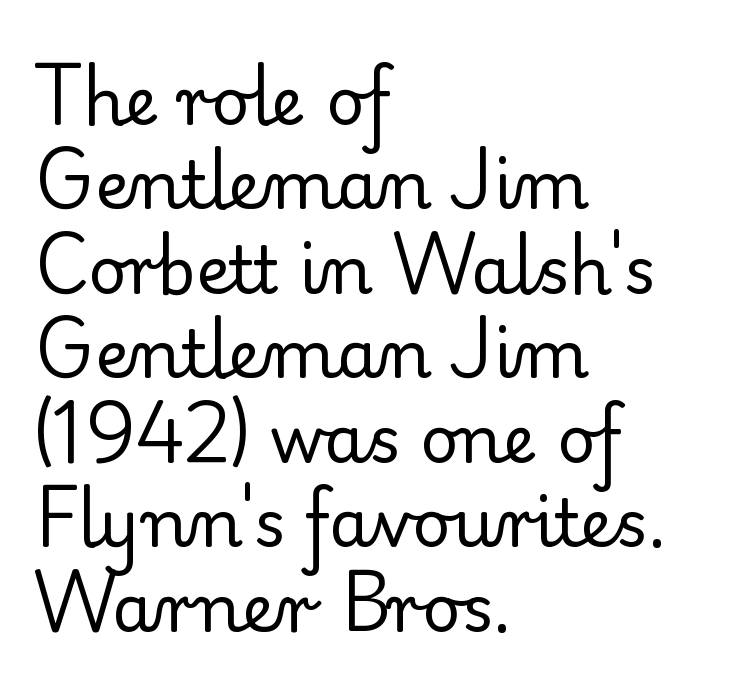
The image shows 66 px regular-weight serif type, upright; set left-aligned, normal line spacing (1.28x), normal letter spacing, not underlined; low stroke contrast and a small x-height.
